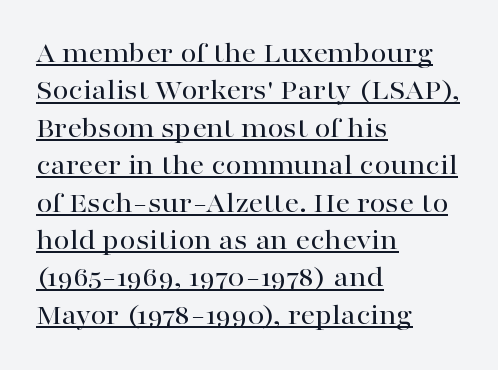
Q: Is the text italic (slanted)? A: No, it is upright.
Q: Is the typeface a serif or a sans-serif typeface? A: Serif.
Q: Is the text underlined? A: Yes.
Q: How is the paragraph aligned? A: Left-aligned.
Q: Is the spacing between letters normal or unusually wide? A: Normal.
Q: Is the spacing between lines tight, normal or loose? A: Normal.
Q: Width (condensed, normal, or wide)? A: Wide.
Q: Stroke contrast? A: High.
Q: x-height? A: Medium.
Q: Monospaced? A: No.
